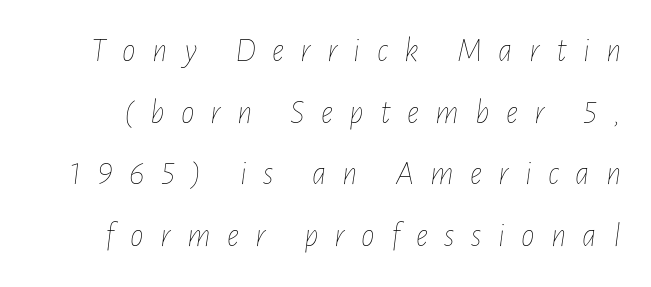
The letterforms sit at book weight or below. Each letter keeps its own natural width here, so spacing adapts to shape. Display-style spreading of the glyphs; the letterfit is very open. This rendering features lettering with no underline. There's an unmistakable incline to the writing here.
